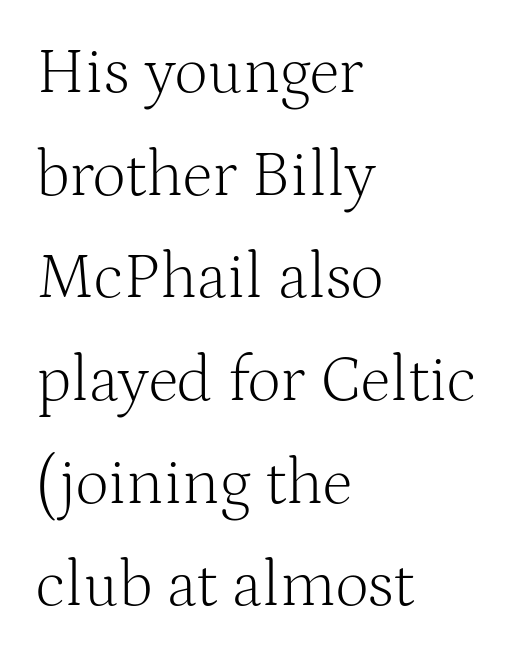
The typeface chosen for these lines features serifs. Left-aligned paragraph, ragged on the right. Letter spacing: default. Clear beneath every line of the passage. The passage shown stacks its lines at a standard gap. Varying glyph widths throughout — classic text-font behaviour.
